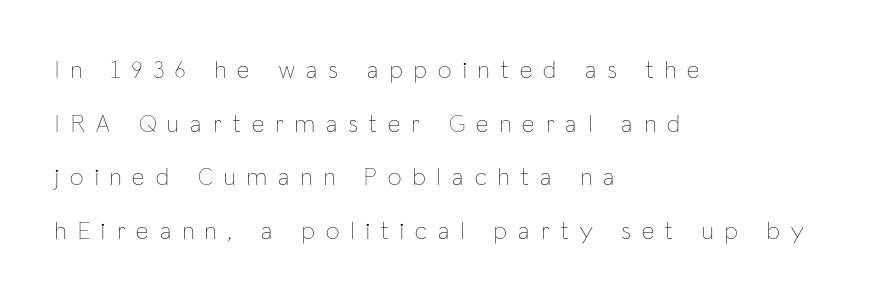
The image shows 24 px text type, upright; set left-aligned, loose line spacing (2.23x), unusually wide letter spacing (+0.48 em), not underlined.
